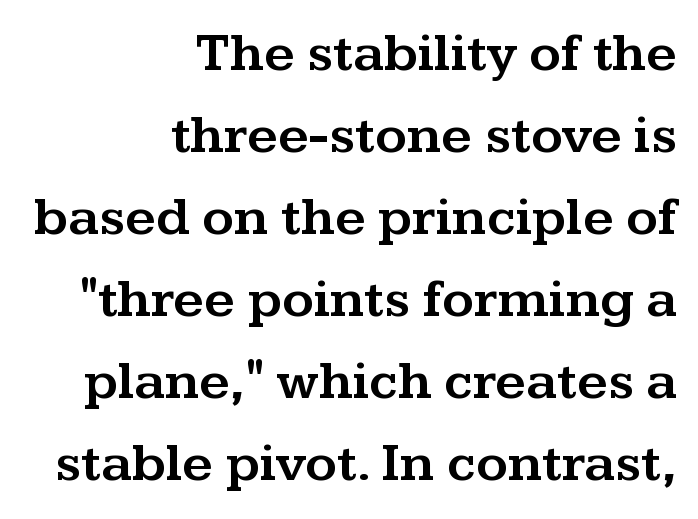
{"serif": "yes", "italic": "no", "width": "wide", "stroke_contrast": "medium", "x_height": "medium", "monospaced": "no", "underline": "no", "align": "right", "line_spacing": "normal", "line_spacing_ratio": 1.52, "letter_spacing": "normal", "letter_spacing_em": 0.0, "glyph_px": 54}
